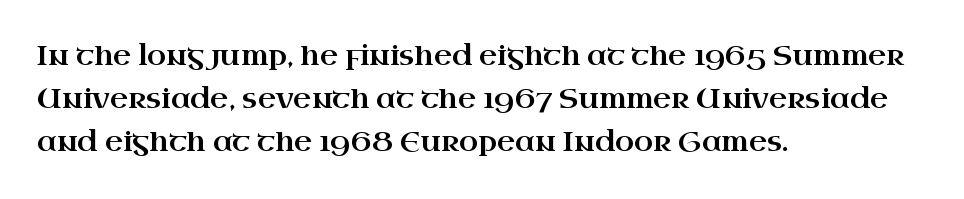
Q: Is the text italic (slanted)? A: No, it is upright.
Q: Is the typeface a serif or a sans-serif typeface? A: Serif.
Q: Is the text underlined? A: No.
Q: How is the paragraph aligned? A: Left-aligned.
Q: Is the spacing between letters normal or unusually wide? A: Normal.
Q: Is the spacing between lines tight, normal or loose? A: Normal.
Q: Width (condensed, normal, or wide)? A: Wide.
Q: Stroke contrast? A: High.
Q: x-height? A: Small.
Q: Monospaced? A: No.
